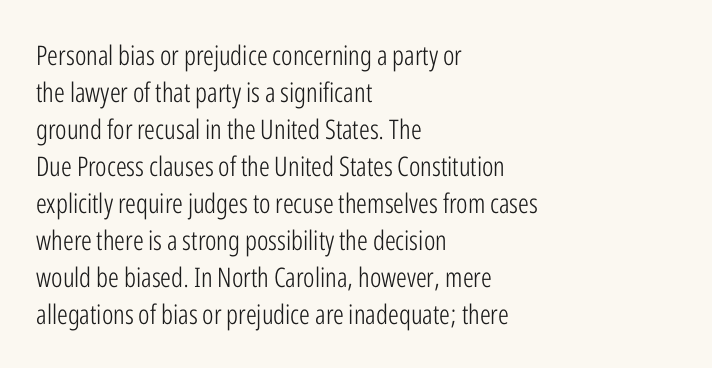
The image shows 27 px text type, upright; set left-aligned, normal line spacing (1.37x), normal letter spacing, not underlined.
